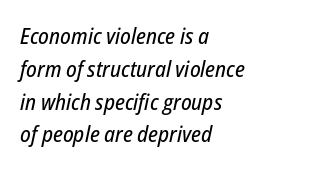
The image shows 22 px text type, italic (leaning right); set left-aligned, normal line spacing (1.49x), normal letter spacing, not underlined.
